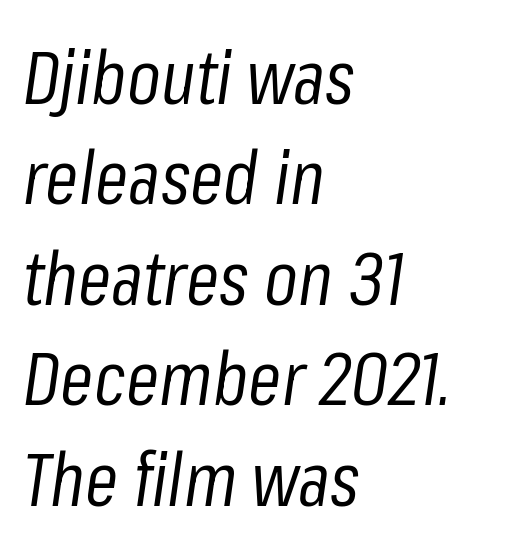
The image shows 75 px regular-weight, condensed type, italic (leaning right); set left-aligned, normal line spacing (1.34x), normal letter spacing, not underlined; low stroke contrast and a medium x-height.
